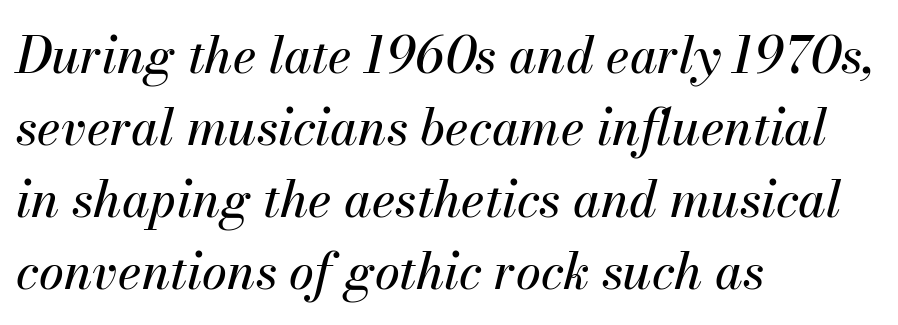
{"italic": "yes", "lean": "right", "slant_degrees": 13, "width": "normal", "stroke_contrast": "medium", "x_height": "small", "monospaced": "no", "underline": "no", "align": "left", "line_spacing": "normal", "line_spacing_ratio": 1.44, "letter_spacing": "normal", "letter_spacing_em": 0.0, "glyph_px": 50}
